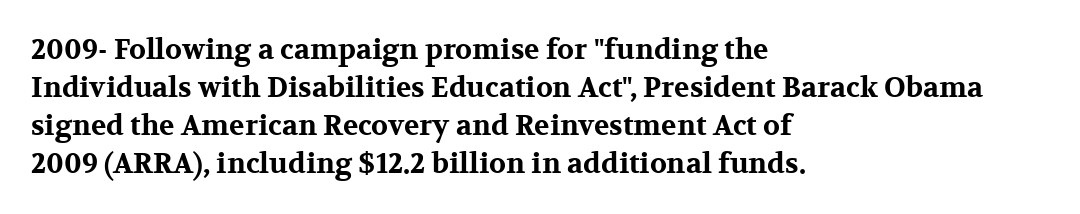
The image shows 28 px bold, wide serif type, upright; set left-aligned, normal line spacing (1.36x), normal letter spacing, not underlined; medium stroke contrast and a medium x-height.
